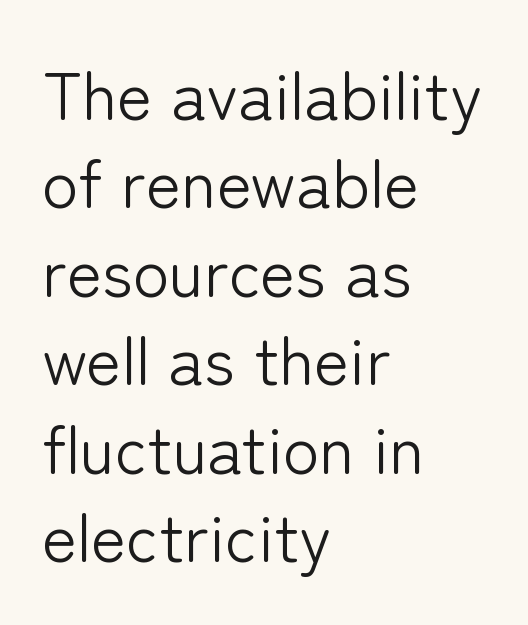
{"serif": "no", "italic": "no", "bold": "no", "weight": "light", "width": "normal", "stroke_contrast": "low", "x_height": "medium", "monospaced": "no", "underline": "no", "align": "left", "line_spacing": "normal", "line_spacing_ratio": 1.32, "letter_spacing": "normal", "letter_spacing_em": 0.0, "glyph_px": 67}
